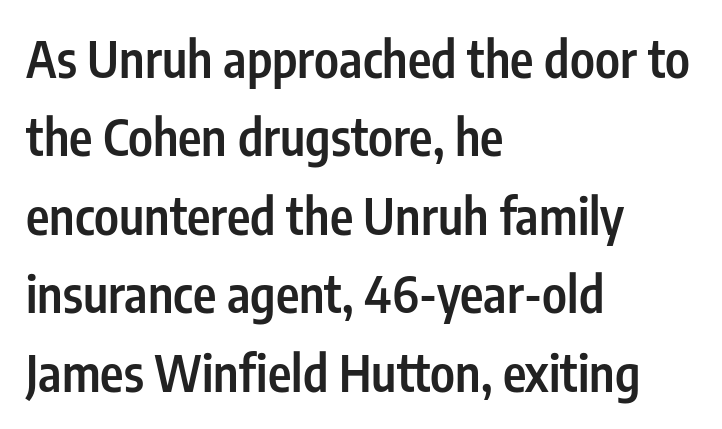
Q: Is the text bold? A: Semi-bold.
Q: Is the text italic (slanted)? A: No, it is upright.
Q: Is the typeface a serif or a sans-serif typeface? A: Sans-serif.
Q: Is the text underlined? A: No.
Q: How is the paragraph aligned? A: Left-aligned.
Q: Is the spacing between letters normal or unusually wide? A: Normal.
Q: Is the spacing between lines tight, normal or loose? A: Normal.
Q: Width (condensed, normal, or wide)? A: Condensed.
Q: Stroke contrast? A: Low.
Q: x-height? A: Medium.
Q: Monospaced? A: No.
